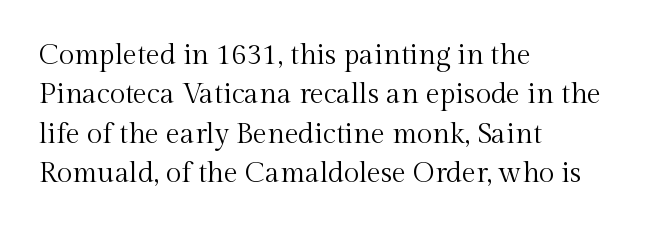
The image shows 28 px regular-weight serif type, upright; set left-aligned, normal line spacing (1.41x), normal letter spacing, not underlined; a medium x-height.
